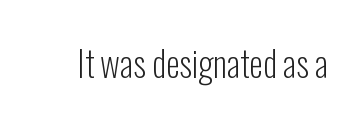
The image shows 35 px light, condensed sans-serif type, upright; set normal letter spacing, not underlined; low stroke contrast and a medium x-height.
